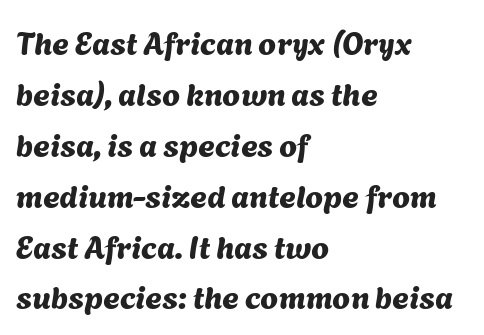
The passage shown has conventional tracking throughout. Caption: multi-line text, flush left, ragged right. Spacing verdict: proportional, widths tailored to each character. Has an underline been added? It has not. Does the leading feel generous? No, just average.
